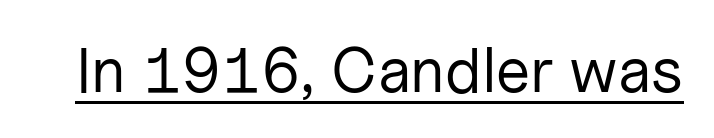
The image shows 63 px regular-weight sans-serif type, upright; set normal letter spacing, underlined; low stroke contrast and a medium x-height.
